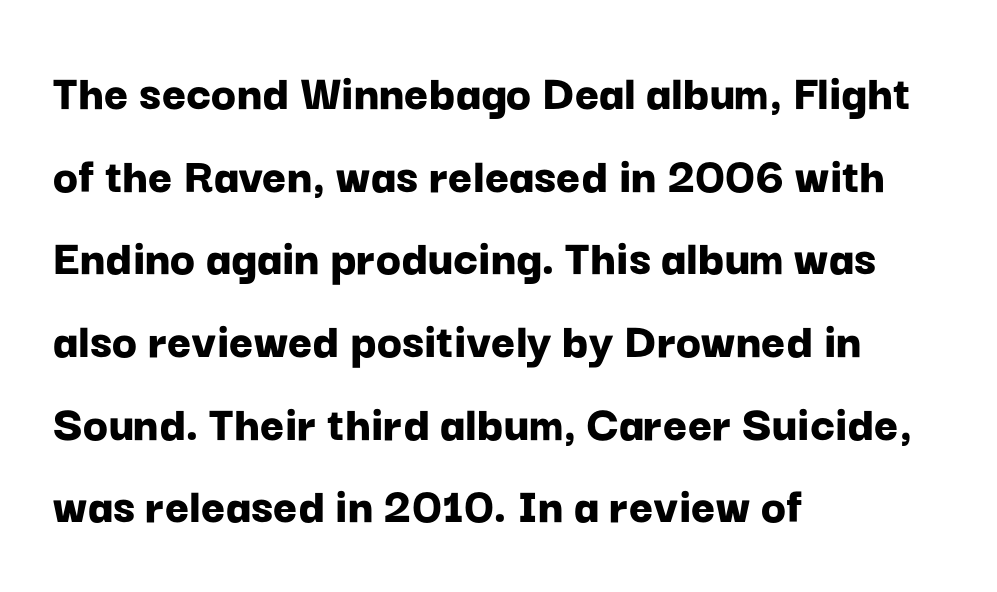
The image shows 52 px bold sans-serif type, upright; set left-aligned, normal line spacing (1.59x), normal letter spacing, not underlined; low stroke contrast and a medium x-height.
